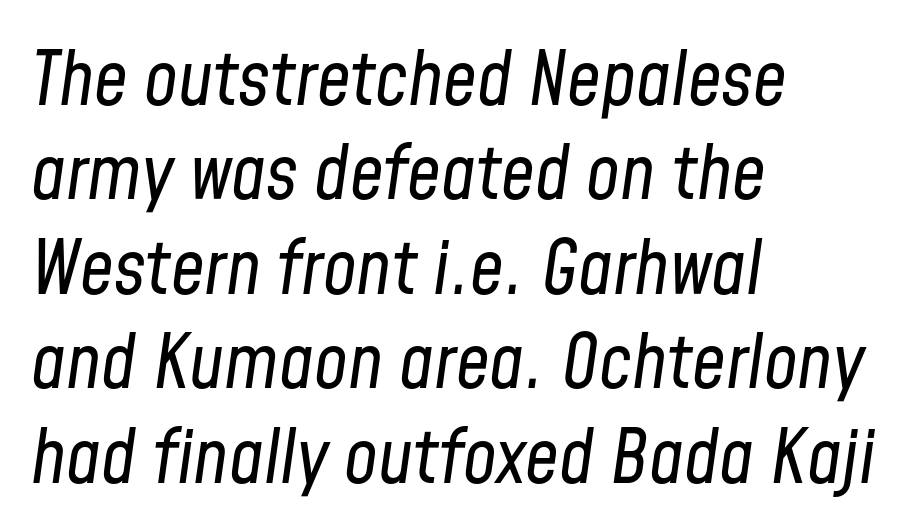
The image shows 75 px regular-weight, condensed type, italic (leaning right); set left-aligned, normal line spacing (1.26x), normal letter spacing, not underlined; low stroke contrast and a medium x-height.
